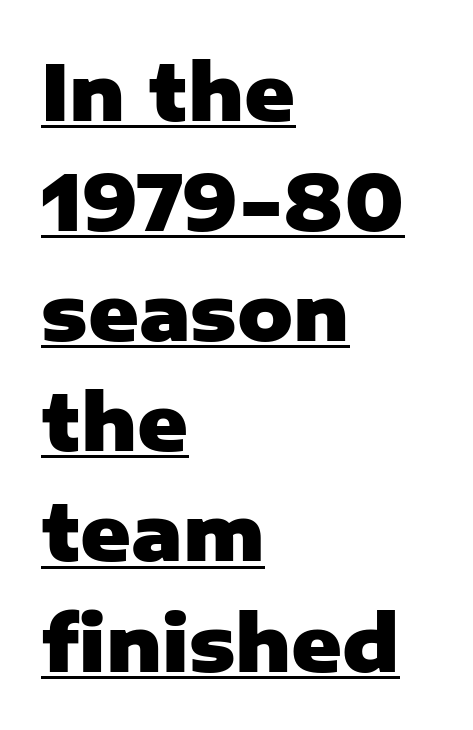
The image shows 77 px heavy sans-serif type, upright; set left-aligned, normal line spacing (1.43x), normal letter spacing, underlined; low stroke contrast and a medium x-height.
